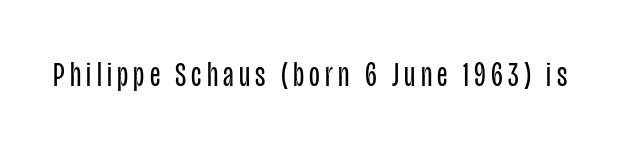
The image shows 35 px regular-weight, condensed sans-serif type, upright; set not underlined; low stroke contrast and a large x-height.
